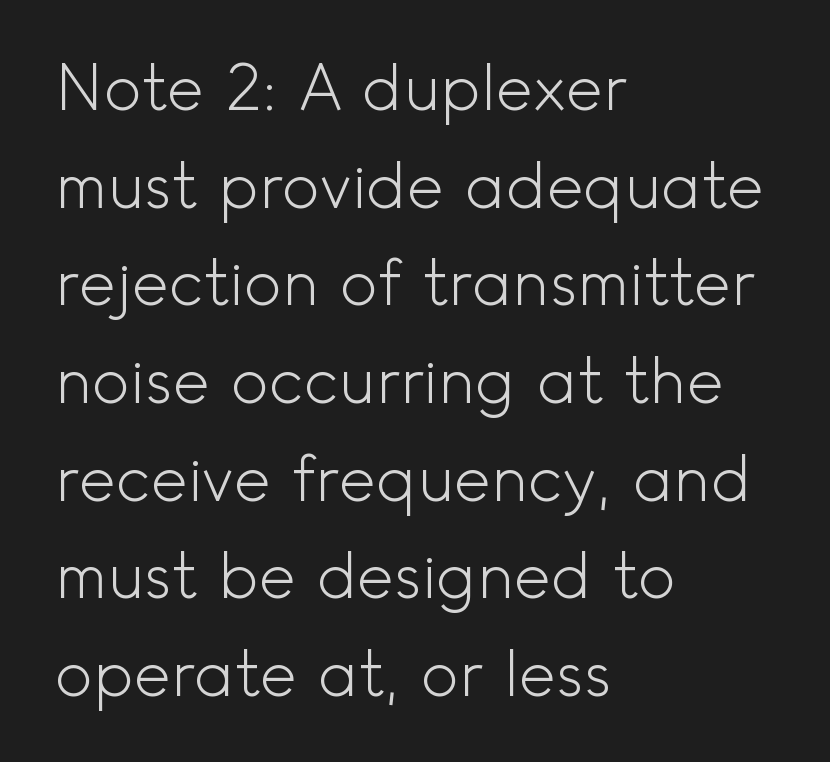
Q: Is the text bold? A: No.
Q: Is the text italic (slanted)? A: No, it is upright.
Q: Is the typeface a serif or a sans-serif typeface? A: Sans-serif.
Q: Is the text underlined? A: No.
Q: How is the paragraph aligned? A: Left-aligned.
Q: Is the spacing between letters normal or unusually wide? A: Normal.
Q: Is the spacing between lines tight, normal or loose? A: Normal.
Q: Width (condensed, normal, or wide)? A: Normal.
Q: x-height? A: Small.
Q: Monospaced? A: No.
